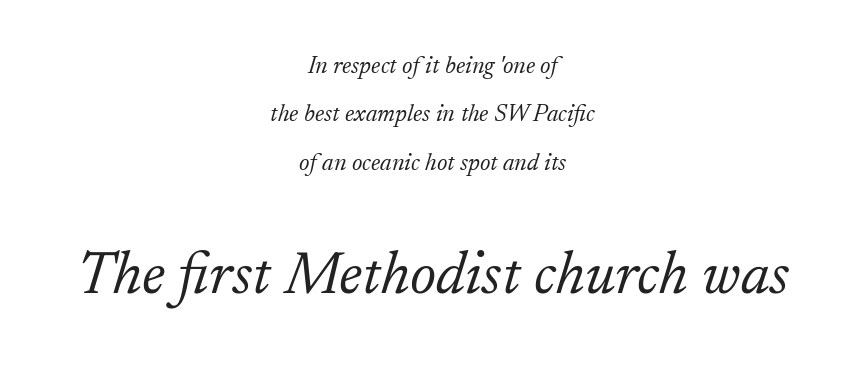
Weight class: somewhere from thin through regular. A serif font was chosen for this passage. Teacher's note: observe the equal gaps on both sides — that is centered alignment. Would a proofreader flag this as italicized? Yes.
